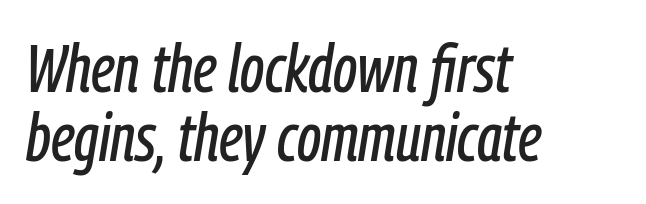
The image shows 68 px condensed type, italic (leaning right); set left-aligned, tight line spacing (1.02x), normal letter spacing, not underlined; low stroke contrast and a medium x-height.
